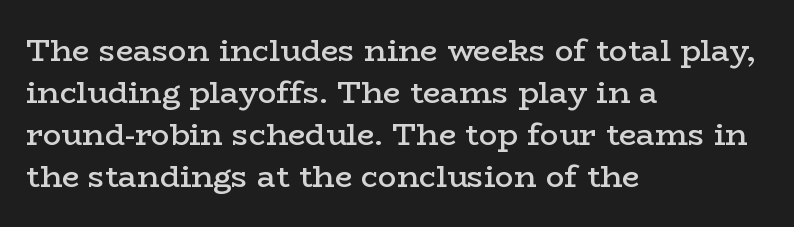
Is the block centered? No — it sits flush against the left margin. What's the leading like? Ordinary, nothing unusual. Small tapered or slab feet sit at the stroke ends, so this counts as serif. Glyph-to-glyph distance matches everyday printed text. Students, this is semibold: more ink than regular, less than bold. Here the designer chose a conventional face with non-uniform glyph widths.
